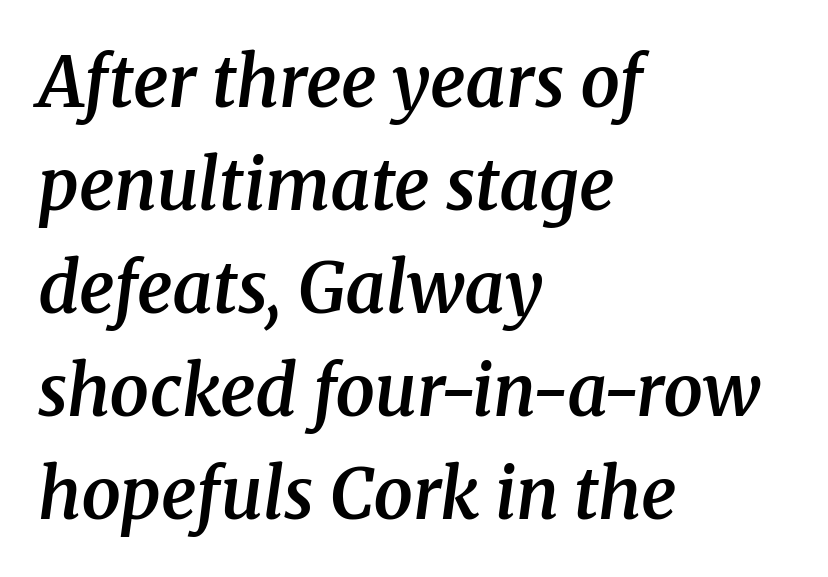
Q: Is the text bold? A: Semi-bold.
Q: Is the text italic (slanted)? A: Yes, it leans right by about 8 degrees.
Q: Is the typeface a serif or a sans-serif typeface? A: Serif.
Q: Is the text underlined? A: No.
Q: How is the paragraph aligned? A: Left-aligned.
Q: Is the spacing between letters normal or unusually wide? A: Normal.
Q: Is the spacing between lines tight, normal or loose? A: Normal.
Q: Width (condensed, normal, or wide)? A: Normal.
Q: Stroke contrast? A: Medium.
Q: x-height? A: Medium.
Q: Monospaced? A: No.
